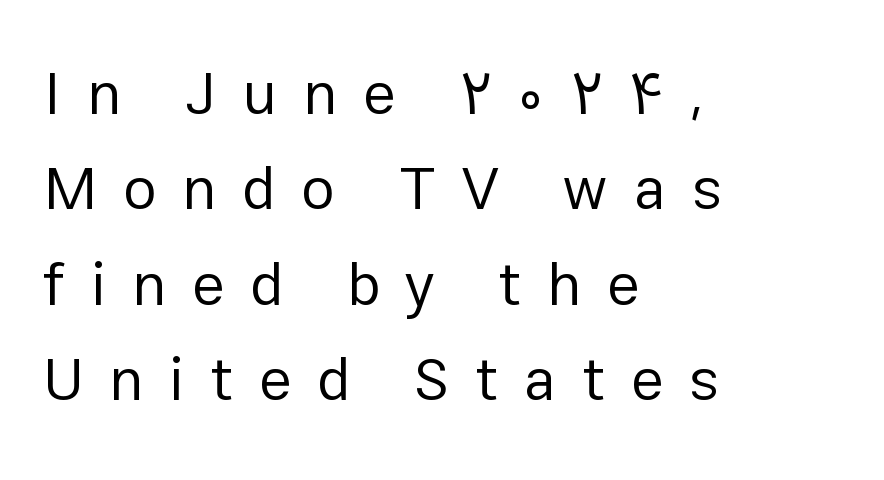
A light-to-regular cut is what we see here. The text block is weighted toward the left margin, trailing off unevenly rightward. The rows are spaced the way most documents space them. Think of a printed novel: that variable character pitch is what you see here. When letters stand straight like this, we call the style roman or upright.
